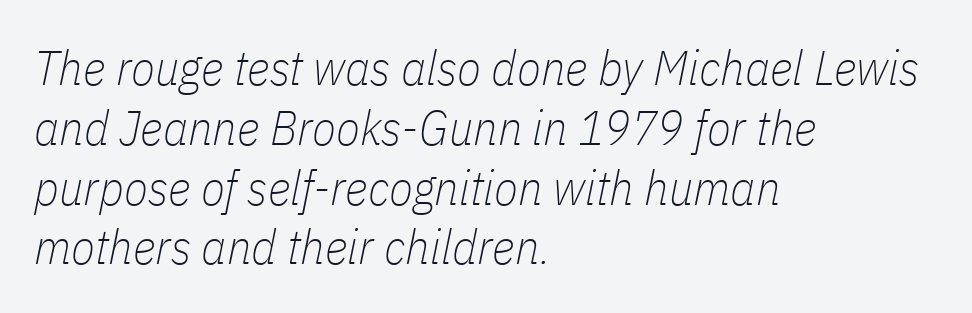
{"italic": "yes", "lean": "right", "slant_degrees": 11, "bold": "no", "weight": "thin", "width": "condensed", "stroke_contrast": "low", "x_height": "medium", "monospaced": "no", "underline": "no", "align": "left", "line_spacing_ratio": 1.22, "letter_spacing": "normal", "letter_spacing_em": 0.0, "glyph_px": 49}
